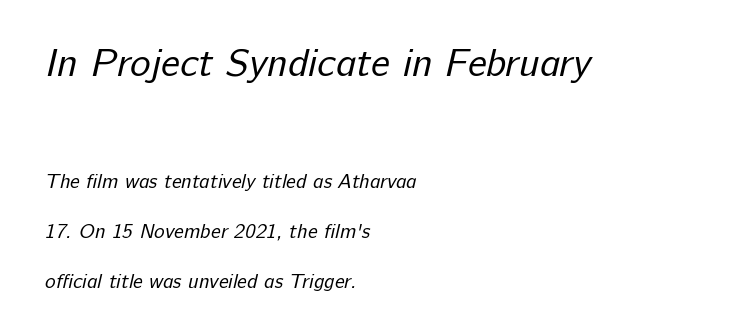
The image shows 39 px regular-weight sans-serif type; set left-aligned, loose line spacing (2.49x), normal letter spacing, not underlined; the first (top) block is 1.95x larger; low stroke contrast and a medium x-height.
